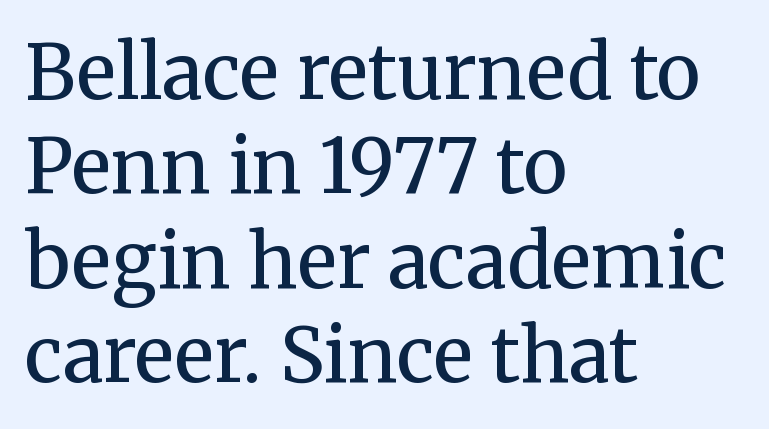
Quick note: underline off. Small tapered or slab feet sit at the stroke ends, so this counts as serif. Note the varied advance widths — an 'i' is clearly narrower than an 'm'. The letters stand upright; this is a roman face. The strokes carry an ordinary text weight at most.
